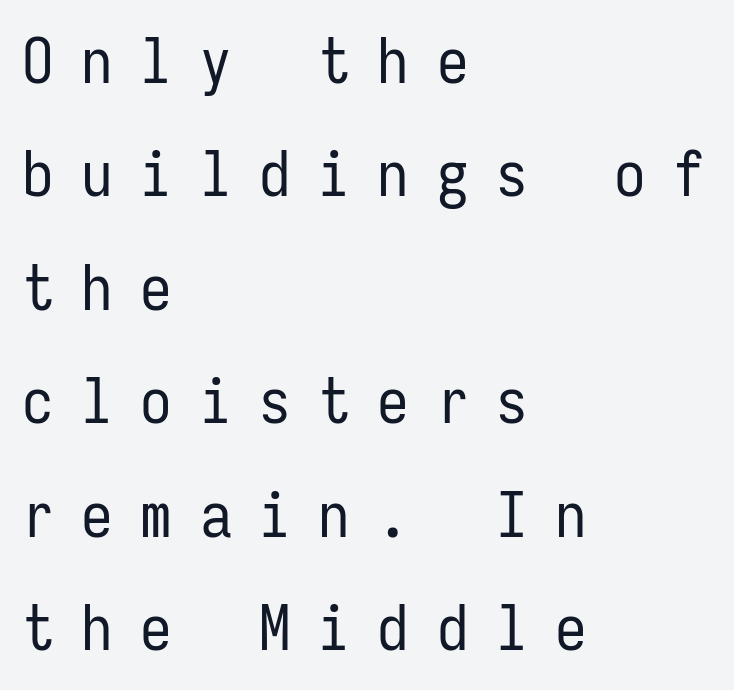
Q: Is the text bold? A: No.
Q: Is the text italic (slanted)? A: No, it is upright.
Q: Is the typeface a serif or a sans-serif typeface? A: Sans-serif.
Q: Is the text underlined? A: No.
Q: How is the paragraph aligned? A: Left-aligned.
Q: Is the spacing between letters normal or unusually wide? A: Unusually wide.
Q: Width (condensed, normal, or wide)? A: Condensed.
Q: Stroke contrast? A: Low.
Q: x-height? A: Medium.
Q: Monospaced? A: Yes.
